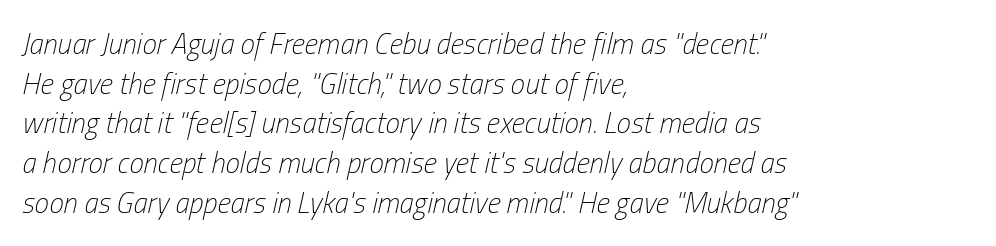
{"italic": "yes", "lean": "right", "slant_degrees": 13, "bold": "no", "weight": "light", "width": "condensed", "stroke_contrast": "low", "x_height": "medium", "monospaced": "no", "underline": "no", "align": "left", "line_spacing": "normal", "line_spacing_ratio": 1.37, "letter_spacing": "normal", "letter_spacing_em": 0.0, "glyph_px": 29}
